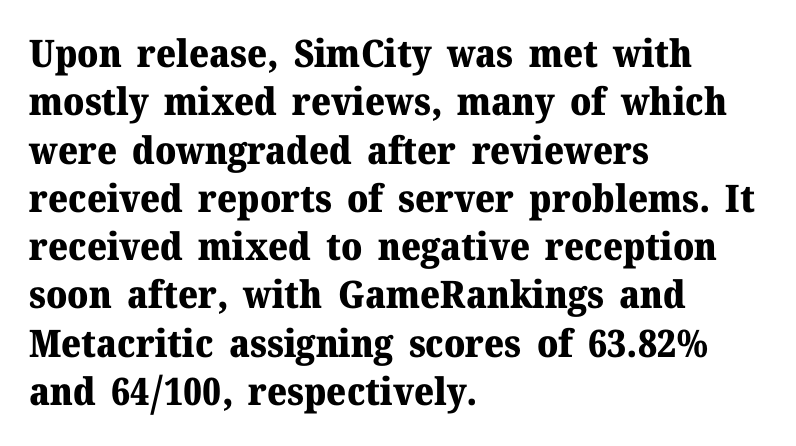
Font category for this specimen: serif. The rendering uses natural spacing where letterforms have individual widths. Typeset ragged right — the left edge is the straight one. Default kerning and tracking; the words read as compact shapes.
